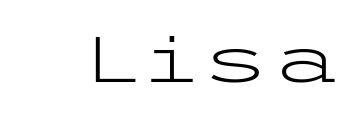
{"serif": "no", "italic": "no", "bold": "no", "weight": "light", "width": "wide", "stroke_contrast": "low", "x_height": "medium", "underline": "no", "letter_spacing": "normal", "letter_spacing_em": 0.0, "glyph_px": 64}
